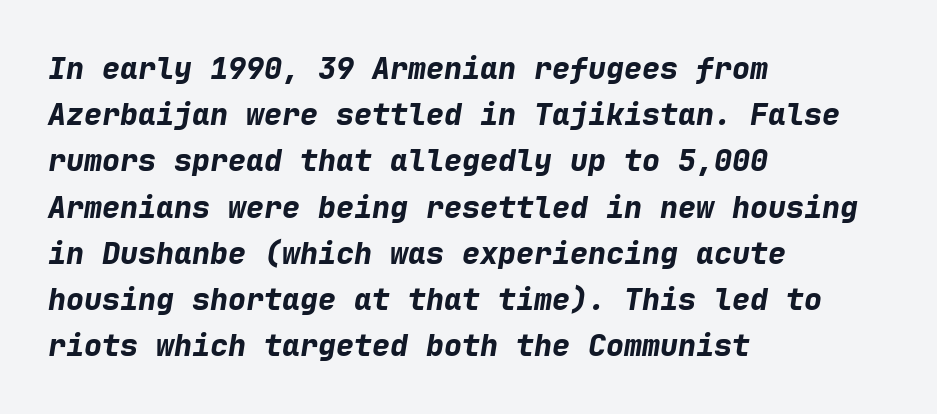
The image shows 30 px bold type, italic (leaning right), monospaced; set left-aligned, normal line spacing (1.54x), normal letter spacing, not underlined; low stroke contrast and a medium x-height.
